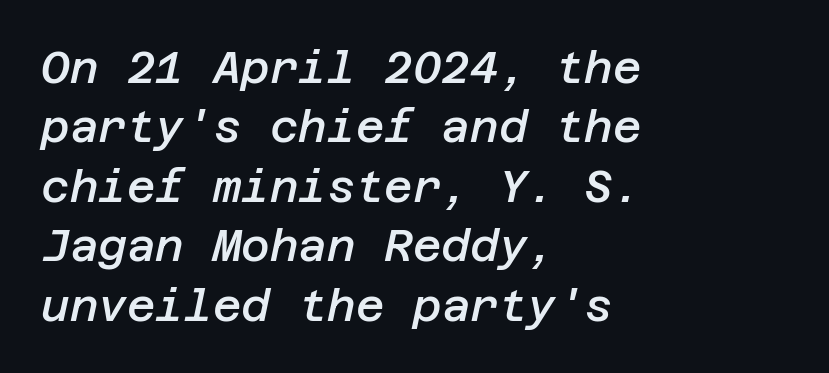
The image shows 44 px semibold type, italic (leaning right); set left-aligned, normal line spacing (1.35x), normal letter spacing, not underlined; low stroke contrast and a large x-height.
